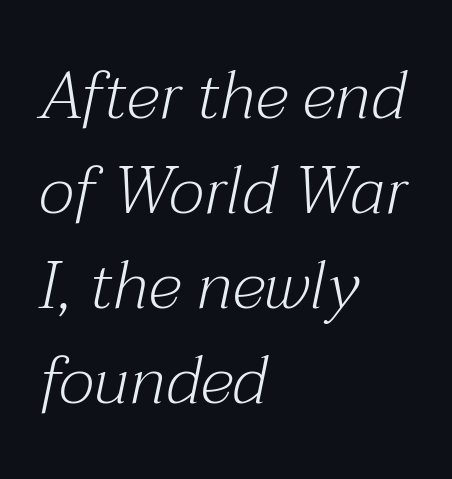
This is not heavy type; no bold has been used. The passage is arranged the way most books set body copy — flush left. This sample uses an oblique cut, with every glyph tilted off the vertical. The line-height multiplier appears to be the usual default. Is the letter spacing exaggerated? No — it looks like the ordinary default. This sample has the flowing, uneven cadence of proportional lettering.
